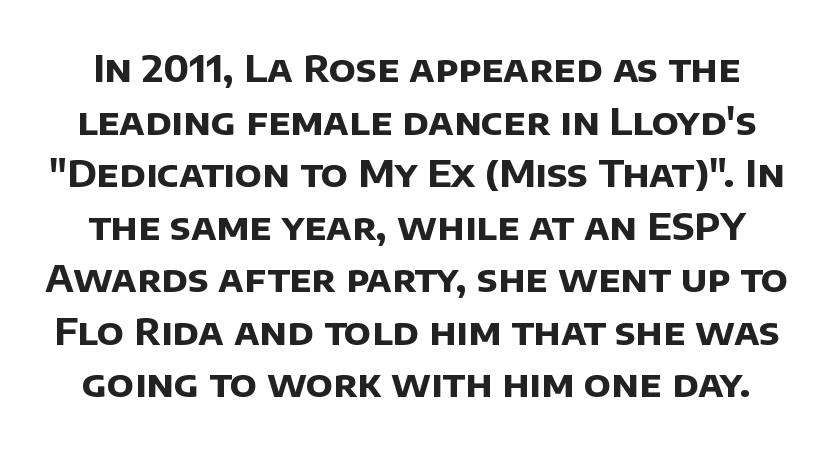
Q: Is the text bold? A: Yes.
Q: Is the typeface a serif or a sans-serif typeface? A: Sans-serif.
Q: Is the text underlined? A: No.
Q: Is the spacing between letters normal or unusually wide? A: Normal.
Q: Is the spacing between lines tight, normal or loose? A: Normal.
Q: Width (condensed, normal, or wide)? A: Normal.
Q: Stroke contrast? A: Low.
Q: x-height? A: Large.
Q: Monospaced? A: No.
